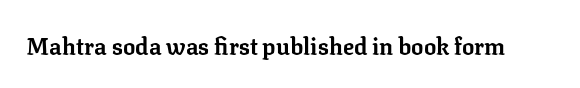
Notice how thick the strokes are: this is what a full bold looks like. In terms of letterspacing, this is plain default setting. The specimen omits any rule beneath the text block's lines. The lettering stays uniformly vertical, giving the passage a roman look.
